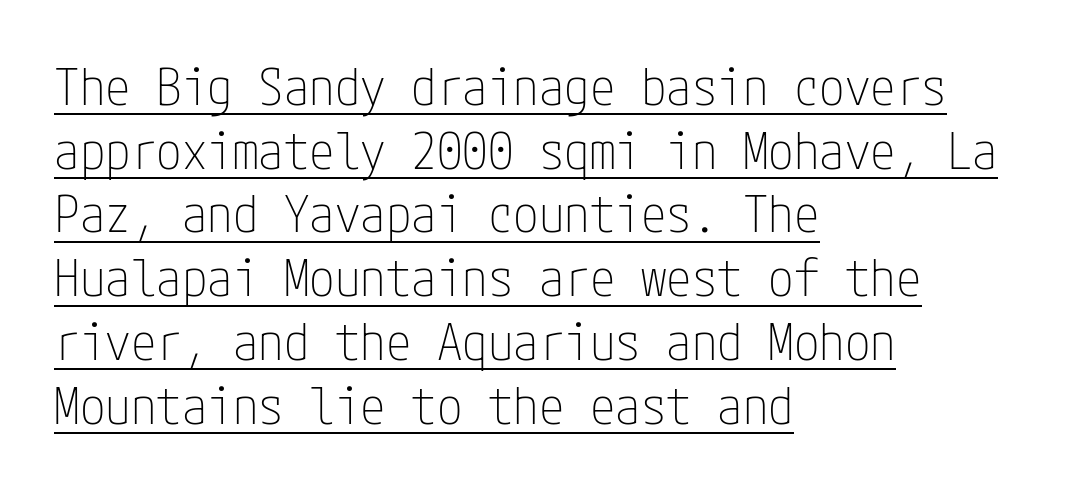
Students, observe the line beneath the letters — that is underlining. This is not heavy type; no bold has been used. Each word holds together tightly as a unit, with standard inter-letter gaps. The letters carry no serifs — their stems end cleanly without finishing strokes. The paragraph has a hard left edge and a soft right edge. Every character sits straight up, as roman type does.
